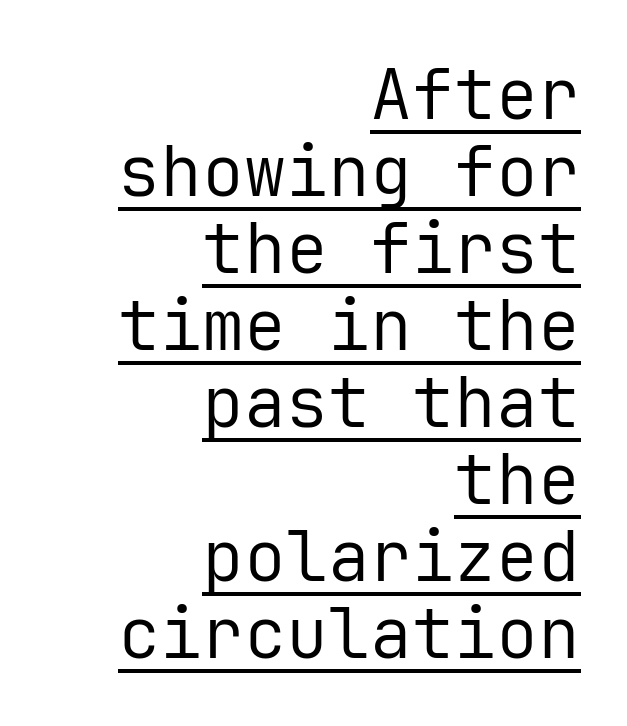
The image shows 70 px regular-weight sans-serif type, upright, monospaced; set right-aligned, tight line spacing (1.1x), normal letter spacing, underlined; low stroke contrast and a medium x-height.
